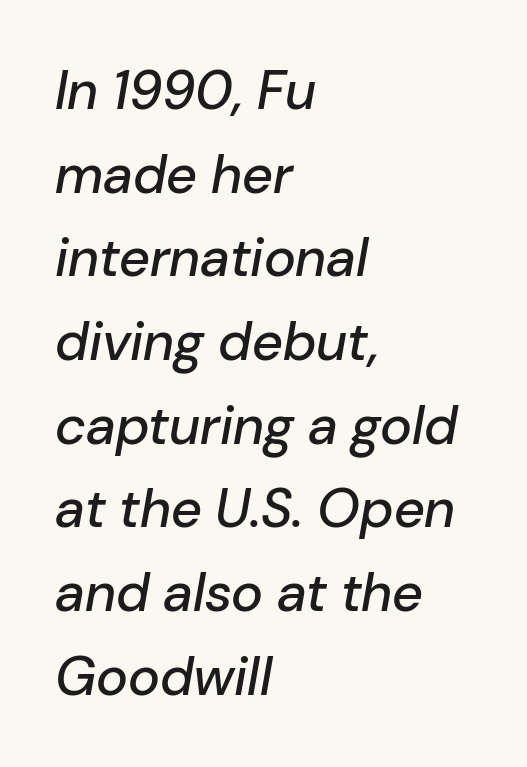
Q: Is the text italic (slanted)? A: Yes, it leans right by about 10 degrees.
Q: Is the text underlined? A: No.
Q: How is the paragraph aligned? A: Left-aligned.
Q: Is the spacing between letters normal or unusually wide? A: Normal.
Q: Is the spacing between lines tight, normal or loose? A: Normal.
Q: Width (condensed, normal, or wide)? A: Normal.
Q: Stroke contrast? A: Low.
Q: x-height? A: Medium.
Q: Monospaced? A: No.
